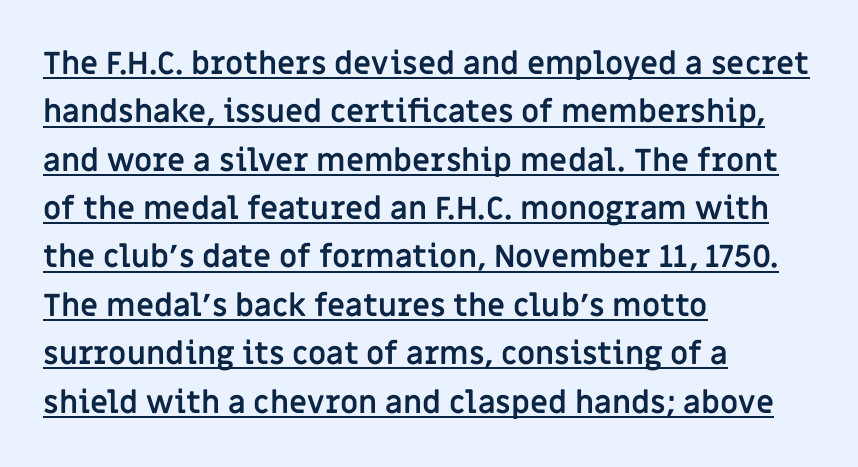
{"serif": "no", "italic": "no", "bold": "yes", "weight": "semibold", "width": "normal", "stroke_contrast": "low", "x_height": "large", "monospaced": "no", "underline": "yes", "align": "left", "line_spacing": "normal", "line_spacing_ratio": 1.56, "letter_spacing": "normal", "letter_spacing_em": 0.0, "glyph_px": 31}
